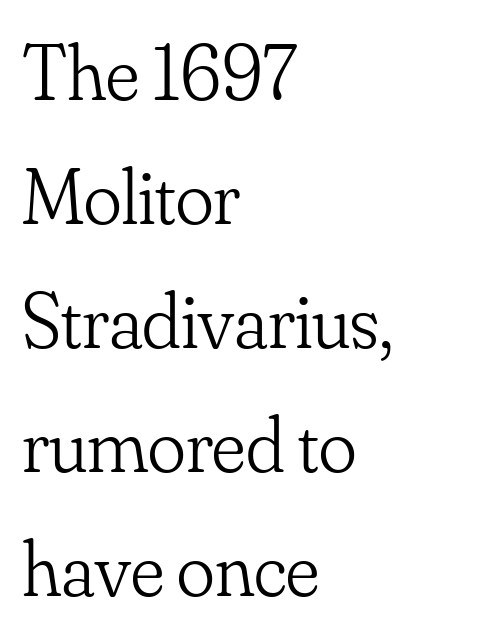
{"serif": "yes", "italic": "no", "bold": "no", "weight": "light", "width": "normal", "stroke_contrast": "low", "x_height": "small", "monospaced": "no", "underline": "no", "align": "left", "line_spacing": "normal", "line_spacing_ratio": 1.57, "letter_spacing": "normal", "letter_spacing_em": 0.0, "glyph_px": 79}
